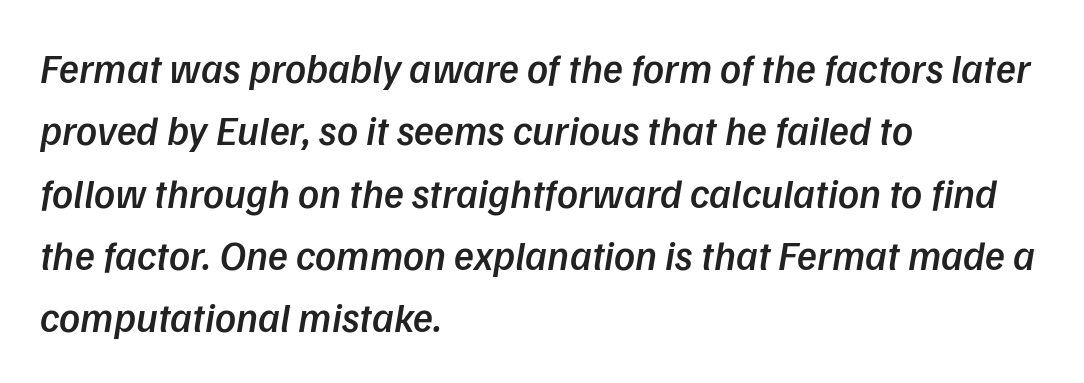
The image shows 41 px semibold type, italic (leaning right); set left-aligned, normal line spacing (1.52x), normal letter spacing, not underlined; low stroke contrast and a medium x-height.
